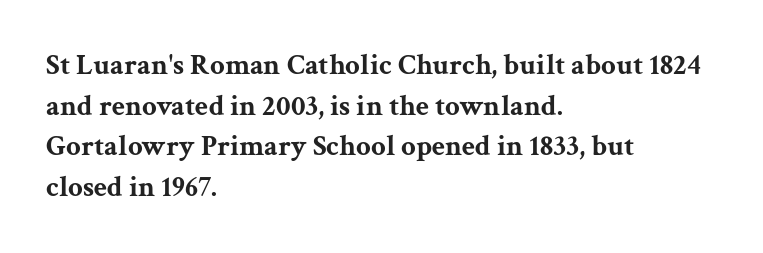
The image shows 29 px bold, wide serif type, upright; set left-aligned, normal line spacing (1.4x), normal letter spacing, not underlined; medium stroke contrast and a medium x-height.
